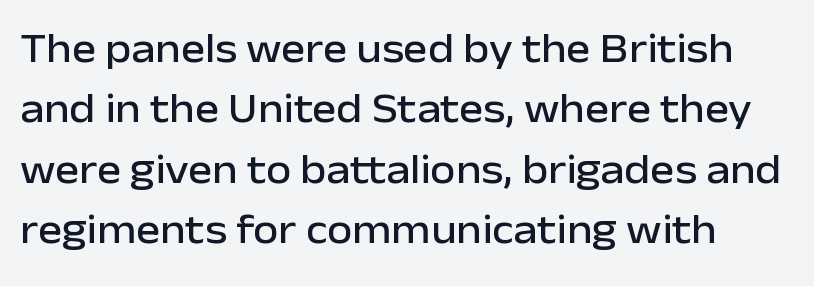
When letters stand straight like this, we call the style roman or upright. Varying glyph widths throughout — classic text-font behaviour. The face used here is rendered with its standard letterfit. The type family on display is of the sans-serif kind.
